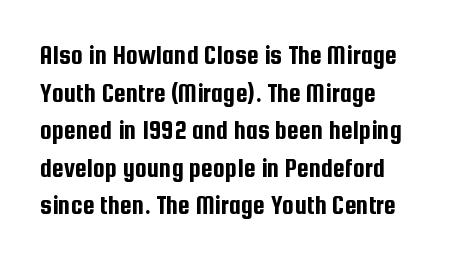
{"italic": "no", "underline": "no", "align": "left", "line_spacing": "normal", "line_spacing_ratio": 1.39, "letter_spacing": "normal", "letter_spacing_em": 0.0, "glyph_px": 27}
